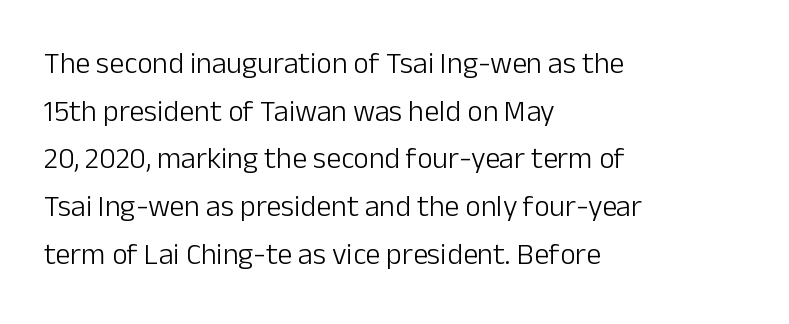
Q: Is the text bold? A: No.
Q: Is the text italic (slanted)? A: No, it is upright.
Q: Is the typeface a serif or a sans-serif typeface? A: Sans-serif.
Q: Is the text underlined? A: No.
Q: How is the paragraph aligned? A: Left-aligned.
Q: Is the spacing between letters normal or unusually wide? A: Normal.
Q: Is the spacing between lines tight, normal or loose? A: Normal.
Q: Width (condensed, normal, or wide)? A: Normal.
Q: Stroke contrast? A: Low.
Q: x-height? A: Medium.
Q: Monospaced? A: No.
